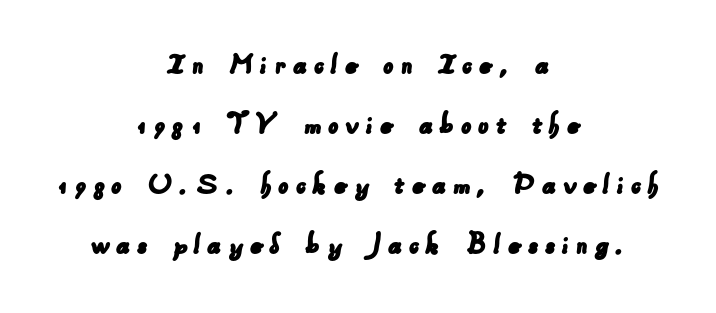
{"serif": "no", "width": "normal", "stroke_contrast": "low", "x_height": "small", "monospaced": "no", "underline": "no", "align": "center", "line_spacing_ratio": 1.82, "glyph_px": 33}
